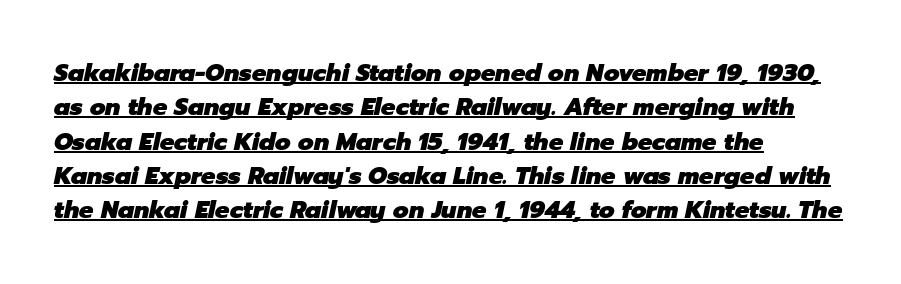
The specimen includes a rule beneath the text block's lines. The axis of the letterforms is tilted away from vertical. Does the copy run flush right? No — it runs flush left. The letterforms sit shoulder to shoulder at normal distance. Vertical spacing — default. These lines carry a lot of weight — the face is fully bold.
